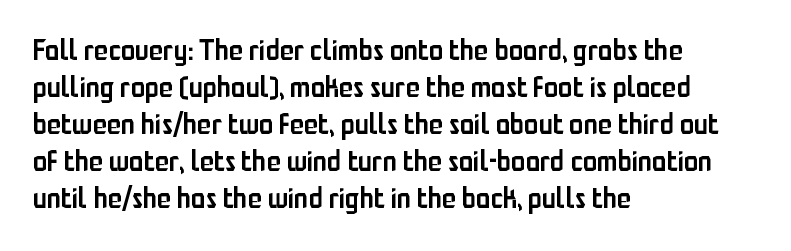
{"serif": "no", "italic": "no", "bold": "semi", "weight": "semibold", "width": "condensed", "stroke_contrast": "low", "x_height": "medium", "monospaced": "no", "underline": "no", "align": "left", "line_spacing": "normal", "line_spacing_ratio": 1.28, "letter_spacing": "normal", "letter_spacing_em": 0.0, "glyph_px": 29}
